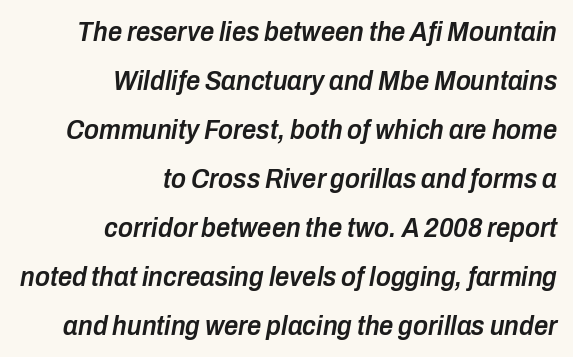
Q: Is the text bold? A: Semi-bold.
Q: Is the text italic (slanted)? A: Yes, it leans right by about 10 degrees.
Q: Is the text underlined? A: No.
Q: How is the paragraph aligned? A: Right-aligned.
Q: Is the spacing between letters normal or unusually wide? A: Normal.
Q: Width (condensed, normal, or wide)? A: Condensed.
Q: Stroke contrast? A: Low.
Q: x-height? A: Medium.
Q: Monospaced? A: No.
